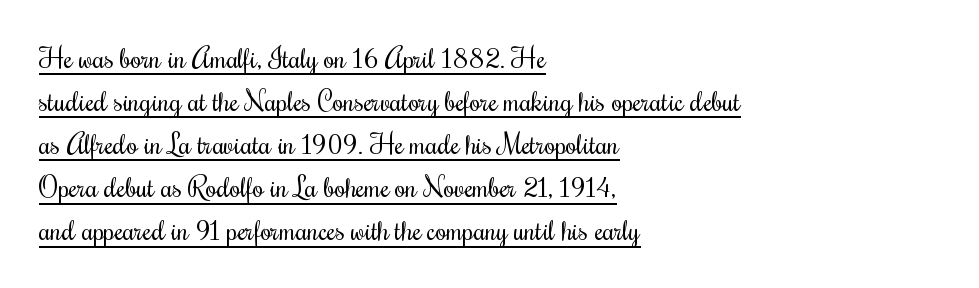
What's the leading like? Ordinary, nothing unusual. How are the letters spaced? Ordinarily, with no added tracking. Spacing verdict: proportional, widths tailored to each character. A continuous stroke trails under the words, as in a hyperlink.
